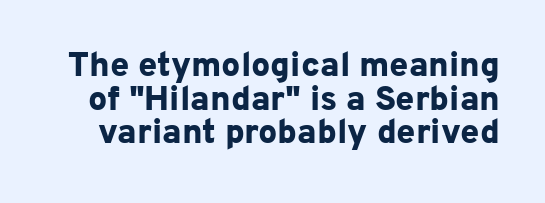
As a designer I'd log this as weight 700, bold. The foot of each line stays bare and open. The typeface chosen for these lines omits serifs. Observe the ordinary spacing: letters are neighbours, not strangers.
